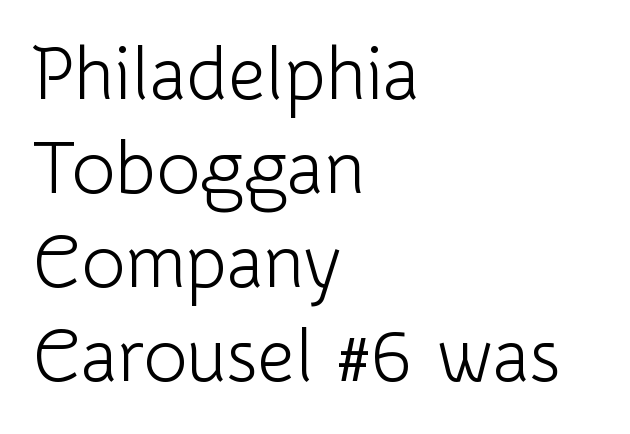
The image shows 74 px light sans-serif type, upright; set left-aligned, normal line spacing (1.27x), normal letter spacing, not underlined; low stroke contrast and a medium x-height.
